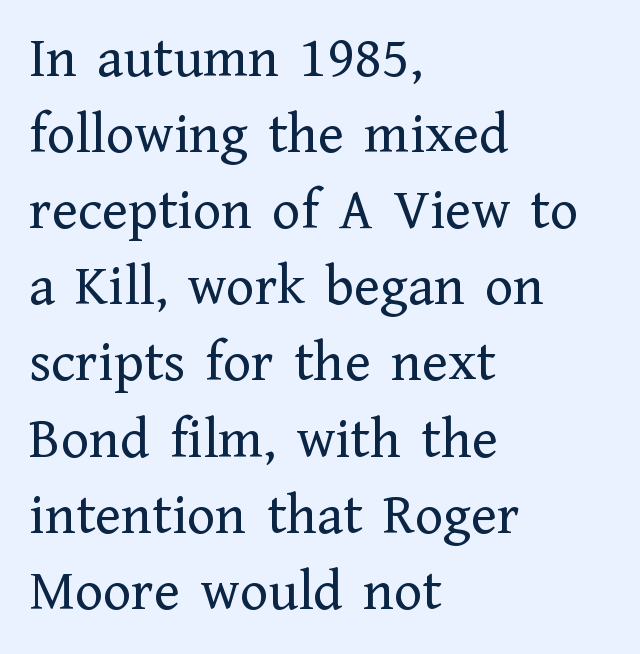
The specimen reads as upright at a glance. This sample uses a serif face. Descender tails drop into unmarked territory. These lines are rendered in a variable-pitch font. Typeset ragged right — the left edge is the straight one. Does the leading feel generous? No, just average.
